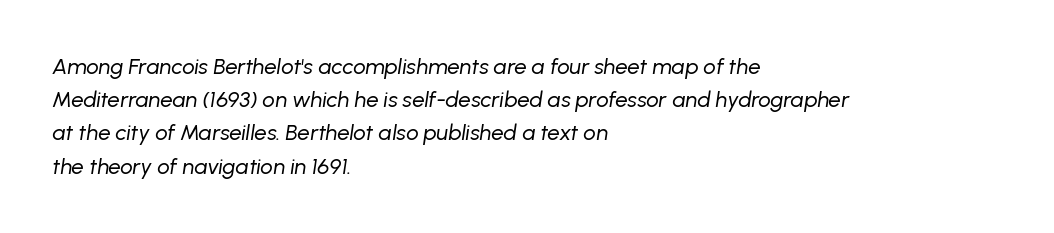
Q: Is the text bold? A: No.
Q: Is the text italic (slanted)? A: Yes, it leans right by about 8 degrees.
Q: Is the text underlined? A: No.
Q: How is the paragraph aligned? A: Left-aligned.
Q: Is the spacing between letters normal or unusually wide? A: Normal.
Q: Is the spacing between lines tight, normal or loose? A: Normal.
